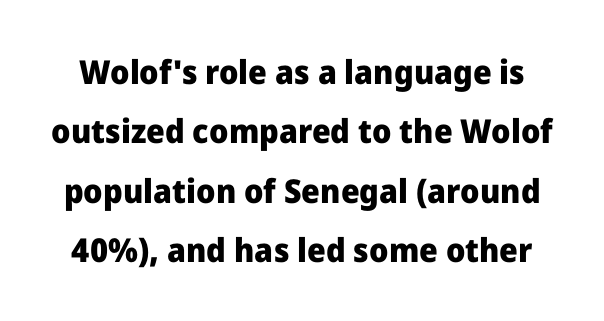
The image shows 33 px heavy sans-serif type, upright; set line spacing 1.8x, normal letter spacing, not underlined; low stroke contrast and a medium x-height.
